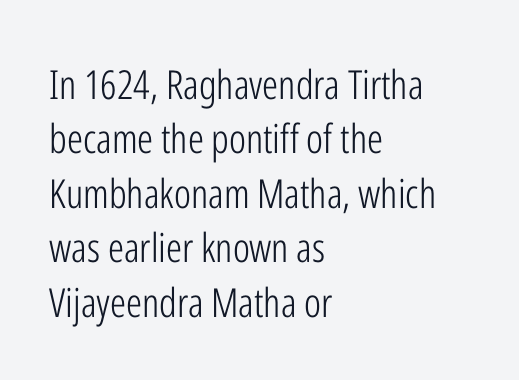
If you drew a line through each stem, it would be perfectly vertical. Note the varied advance widths — an 'i' is clearly narrower than an 'm'. Caption: face not bold, strokes unweighted. The specimen omits any rule beneath the text block's lines. The letters carry no serifs — their stems end cleanly without finishing strokes.
